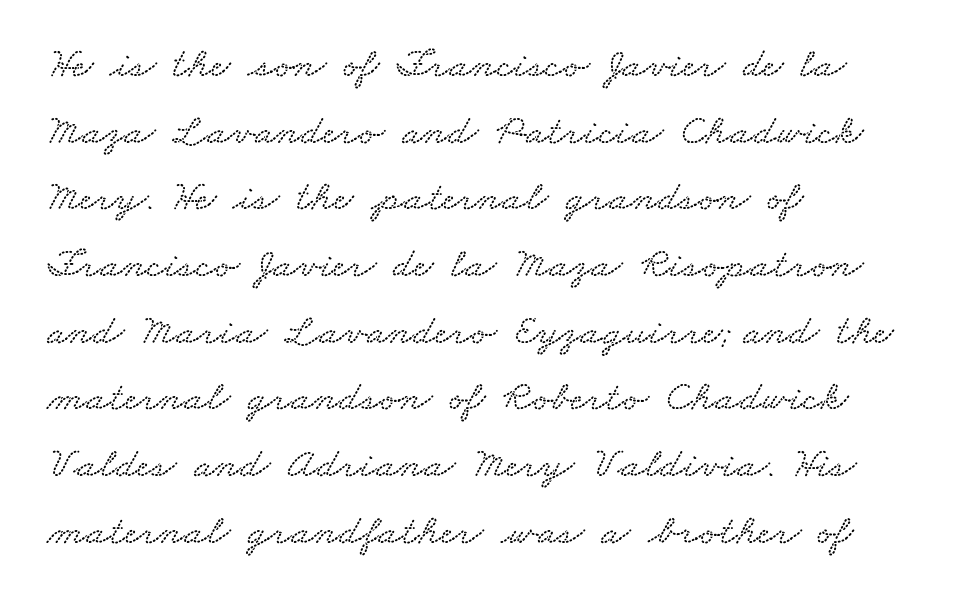
Q: Is the text underlined? A: No.
Q: How is the paragraph aligned? A: Left-aligned.
Q: Is the spacing between letters normal or unusually wide? A: Normal.
Q: Is the spacing between lines tight, normal or loose? A: Normal.
Q: Width (condensed, normal, or wide)? A: Wide.
Q: Stroke contrast? A: Low.
Q: x-height? A: Small.
Q: Monospaced? A: No.
